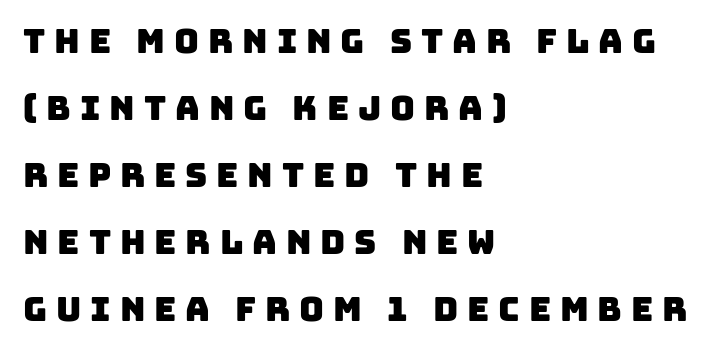
The horizontal fit of the characters is loose and conspicuously gappy. Looks like regular typesetting: each glyph gets only the width it needs. Anything drawn beneath the words? Only blank space. A classic flush-left, rag-right setting is used for this passage. You can tell from the bare stems that sans-serif type was used. This sample trades compactness for vertical openness between lines.
